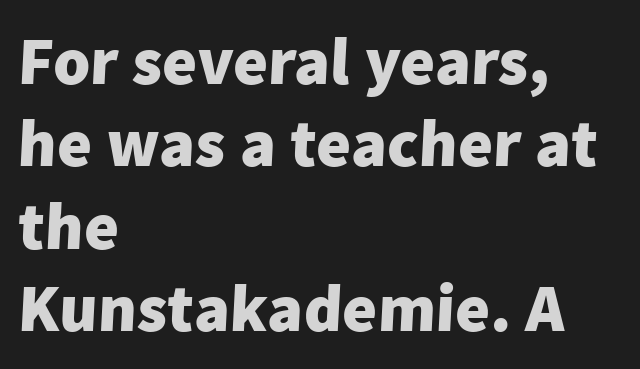
Underlining? Definitely not there. Is the block centered? No — it sits flush against the left margin. Proportional: the letters do not fall into vertical columns. Words appear dense and cohesive because spacing is normal. Typesetter's note: full bold, strokes at maximum text heaviness. Regarding serifs, this sample does without them.
